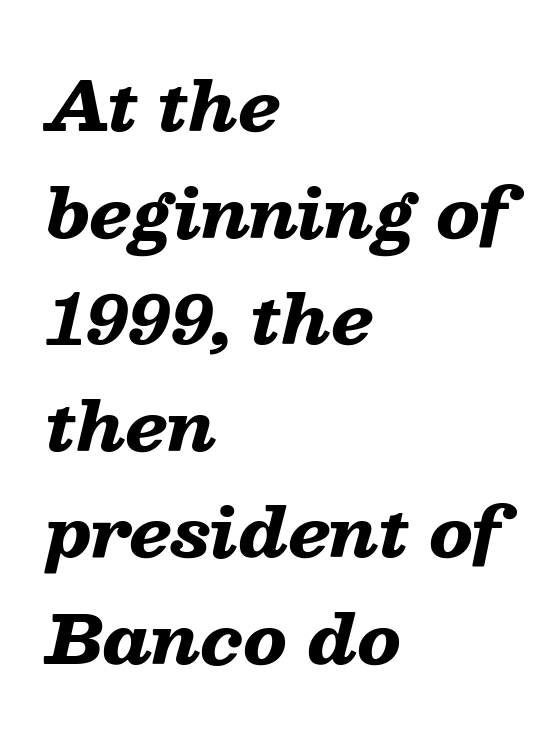
The image shows 67 px heavy, wide type, italic (leaning right); set left-aligned, normal line spacing (1.59x), normal letter spacing, not underlined; low stroke contrast and a medium x-height.
